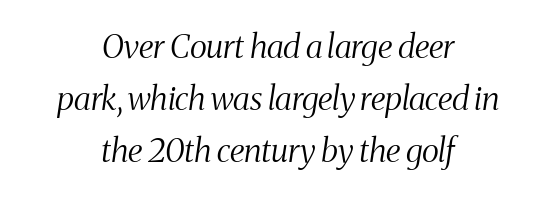
{"serif": "yes", "italic": "yes", "lean": "right", "slant_degrees": 8, "bold": "no", "weight": "light", "width": "condensed", "stroke_contrast": "medium", "x_height": "medium", "monospaced": "no", "underline": "no", "align": "center", "line_spacing": "normal", "line_spacing_ratio": 1.58, "letter_spacing": "normal", "letter_spacing_em": 0.0, "glyph_px": 33}
